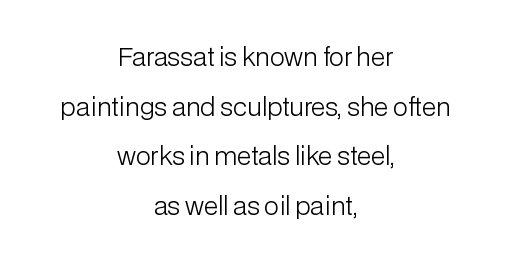
The image shows 25 px text type, upright; set centered, loose line spacing (1.99x), normal letter spacing, not underlined.
